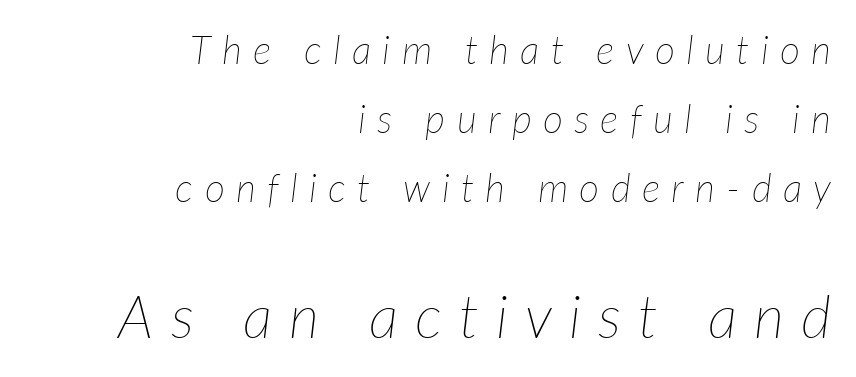
Q: Is the text bold? A: No.
Q: Is the text italic (slanted)? A: Yes, it leans right by about 7 degrees.
Q: Is the text underlined? A: No.
Q: How is the paragraph aligned? A: Right-aligned.
Q: Is the spacing between letters normal or unusually wide? A: Unusually wide.
Q: Which block of text is set in a larger size, the first (top) or the second (bottom)? A: The second (bottom) one.
Q: Width (condensed, normal, or wide)? A: Normal.
Q: Stroke contrast? A: Low.
Q: x-height? A: Medium.
Q: Monospaced? A: No.
